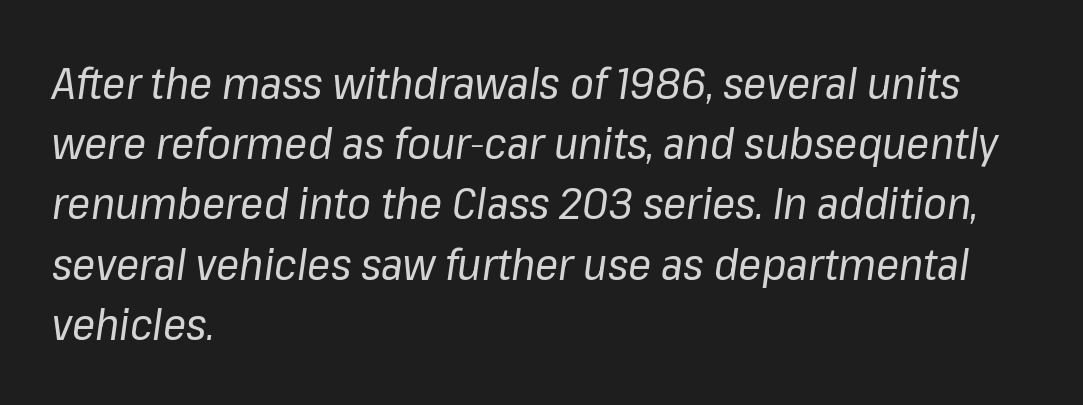
The image shows 43 px regular-weight type, italic (leaning right); set left-aligned, normal line spacing (1.4x), normal letter spacing, not underlined; low stroke contrast and a medium x-height.
